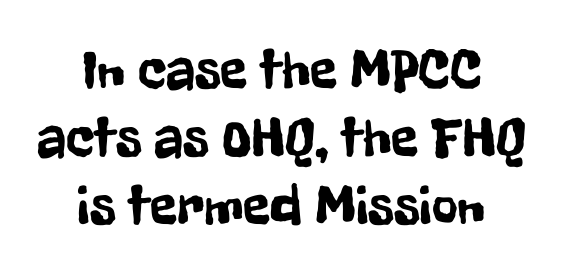
The rag falls on both sides of this text block equally. Regarding serifs, this sample does without them. Think of a printed novel: that variable character pitch is what you see here. Quick note: underline off. The face used here is rendered with its standard letterfit. If you drew a line through each stem, it would be perfectly vertical.
